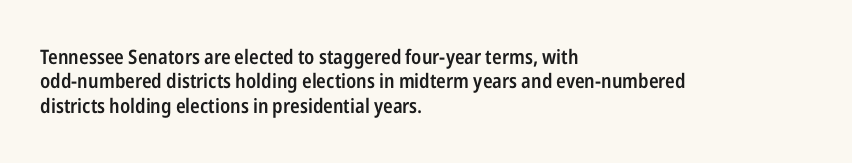
Q: Is the text bold? A: Semi-bold.
Q: Is the text italic (slanted)? A: No, it is upright.
Q: Is the text underlined? A: No.
Q: How is the paragraph aligned? A: Left-aligned.
Q: Is the spacing between letters normal or unusually wide? A: Normal.
